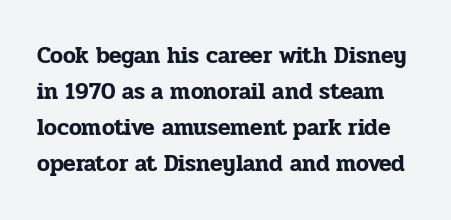
{"italic": "no", "underline": "no", "line_spacing": "normal", "line_spacing_ratio": 1.57, "letter_spacing": "normal", "letter_spacing_em": 0.0, "glyph_px": 23}
